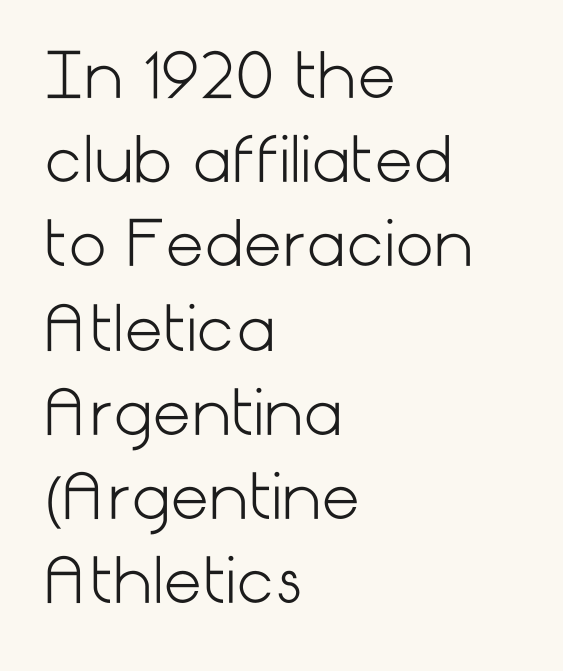
{"serif": "no", "italic": "no", "bold": "no", "weight": "light", "width": "normal", "stroke_contrast": "low", "x_height": "medium", "underline": "no", "align": "left", "line_spacing": "normal", "line_spacing_ratio": 1.38, "letter_spacing": "normal", "letter_spacing_em": 0.0, "glyph_px": 61}
